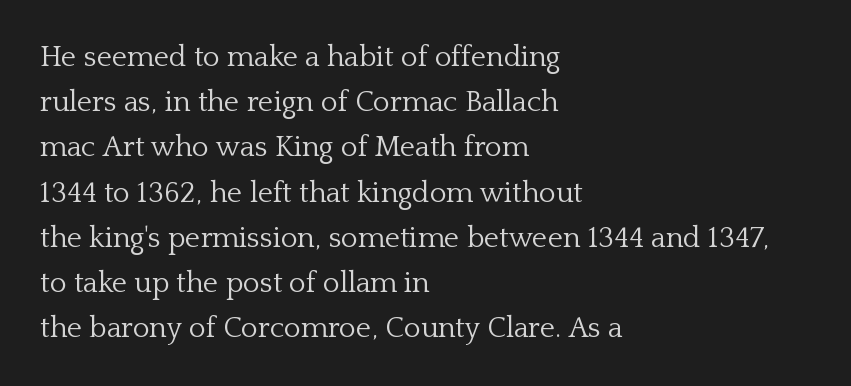
The image shows 29 px light serif type, upright; set left-aligned, normal line spacing (1.56x), normal letter spacing, not underlined; low stroke contrast and a medium x-height.
